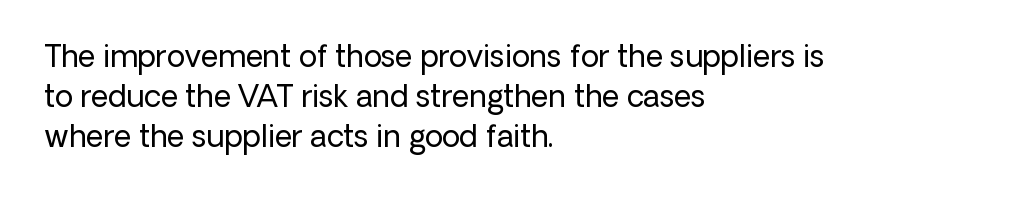
Q: Is the text bold? A: No.
Q: Is the text italic (slanted)? A: No, it is upright.
Q: Is the typeface a serif or a sans-serif typeface? A: Sans-serif.
Q: Is the text underlined? A: No.
Q: How is the paragraph aligned? A: Left-aligned.
Q: Is the spacing between letters normal or unusually wide? A: Normal.
Q: Is the spacing between lines tight, normal or loose? A: Normal.
Q: Width (condensed, normal, or wide)? A: Normal.
Q: Stroke contrast? A: Low.
Q: x-height? A: Medium.
Q: Monospaced? A: No.
